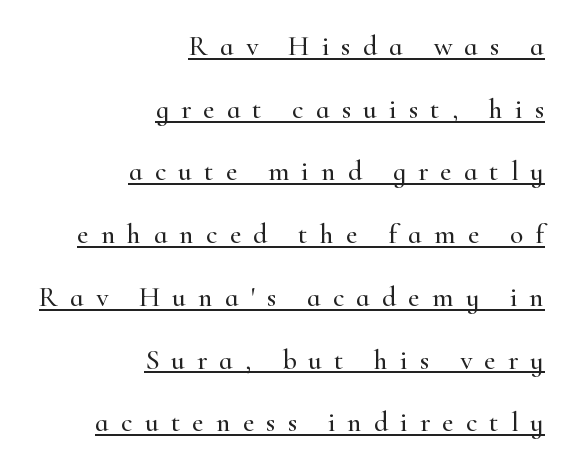
{"serif": "yes", "italic": "no", "width": "normal", "stroke_contrast": "high", "x_height": "small", "monospaced": "no", "underline": "yes", "align": "right", "line_spacing": "loose", "line_spacing_ratio": 2.24, "letter_spacing": "wide", "letter_spacing_em": 0.43, "glyph_px": 28}
